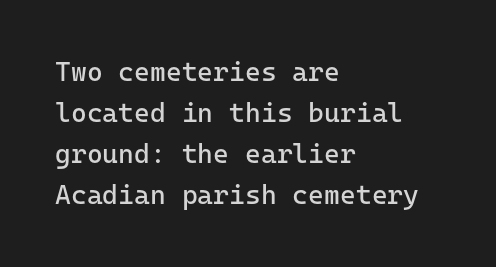
{"italic": "no", "bold": "no", "underline": "no", "align": "left", "line_spacing": "normal", "line_spacing_ratio": 1.52, "letter_spacing": "normal", "letter_spacing_em": 0.0, "glyph_px": 27}
